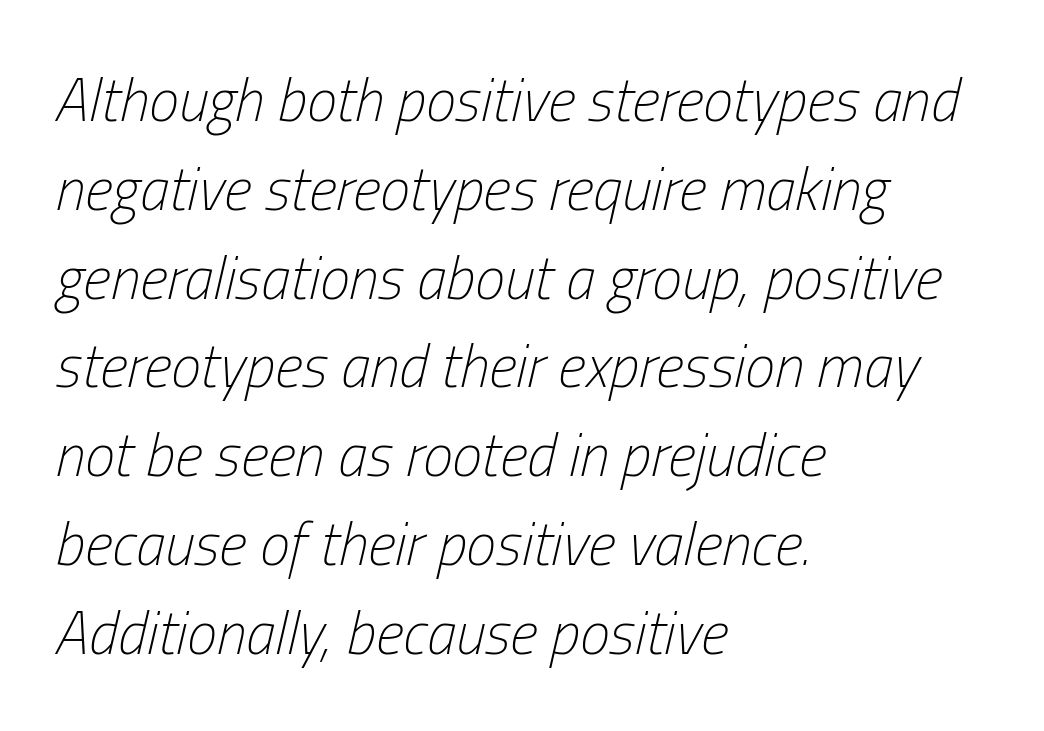
Italic: yes, the glyphs are oblique. The letters advance in unequal steps, a hallmark of proportional type. Reading down the block, your eye returns to a fixed left position each line. The space beneath each line is pristine and unruled.
